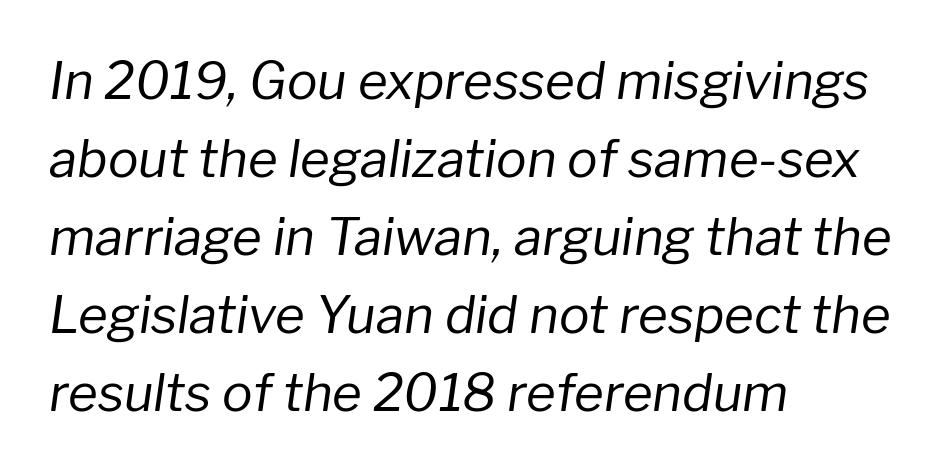
Is this a heavy cut? Hardly; it is regular or lighter. Observe the lean: these are italic letterforms. Nothing unusual about the tracking: characters are spaced as the font intends. The specimen omits any rule beneath the text block's lines.
